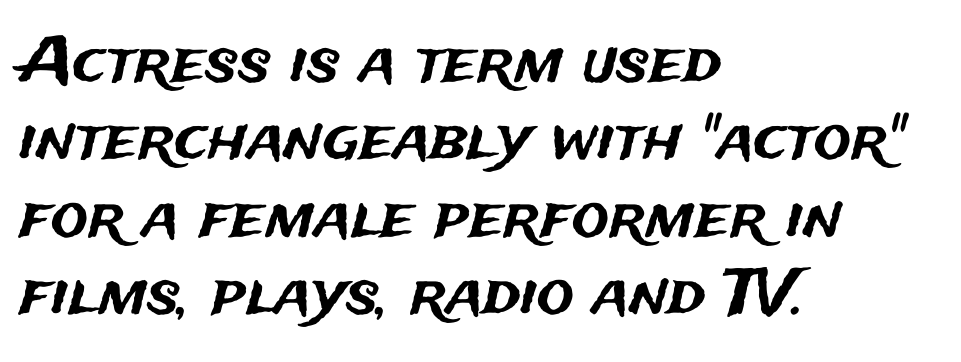
{"serif": "no", "width": "normal", "stroke_contrast": "medium", "x_height": "medium", "monospaced": "no", "underline": "no", "align": "left", "line_spacing": "normal", "line_spacing_ratio": 1.25, "letter_spacing": "normal", "letter_spacing_em": 0.0, "glyph_px": 62}
